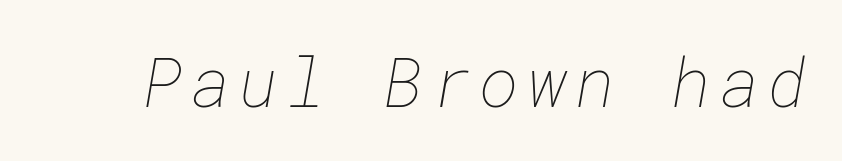
Q: Is the text bold? A: No.
Q: Is the text underlined? A: No.
Q: Width (condensed, normal, or wide)? A: Normal.
Q: Stroke contrast? A: Low.
Q: x-height? A: Medium.
